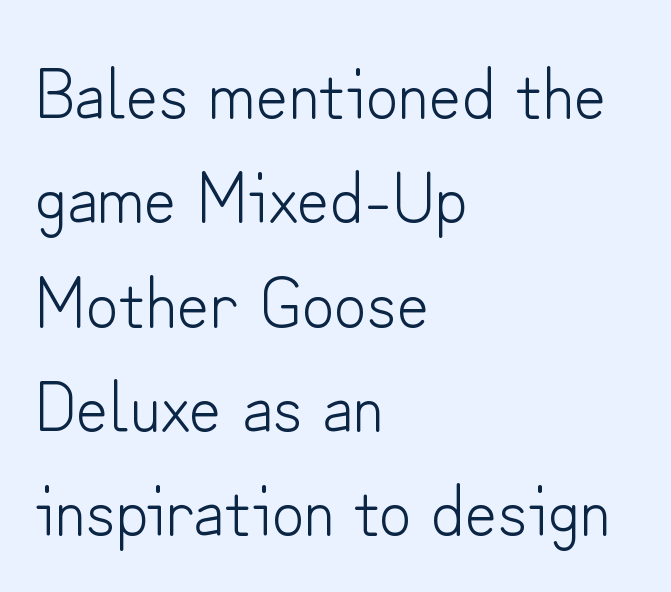
The image shows 71 px light sans-serif type, upright; set left-aligned, normal line spacing (1.47x), normal letter spacing, not underlined; low stroke contrast and a small x-height.
